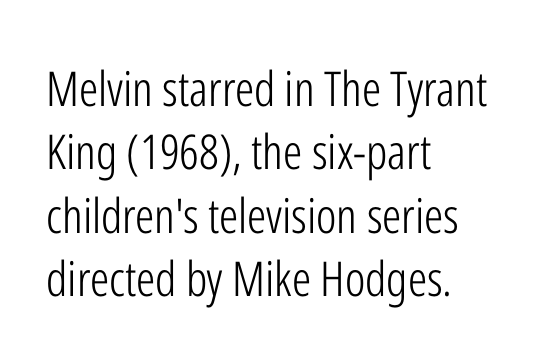
Is the letter spacing exaggerated? No — it looks like the ordinary default. Note the varied advance widths — an 'i' is clearly narrower than an 'm'. The rendering anchors every line to the left-hand side. This rendering features lettering with no underline. This sample uses a sans-serif face. Is this a heavy cut? Hardly; it is regular or lighter.
